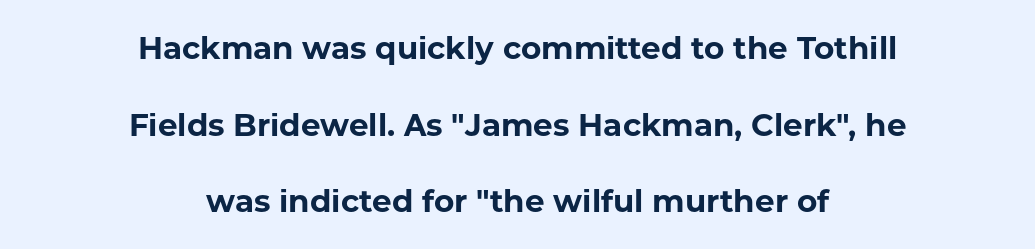
The type is set solid horizontally, with unmodified tracking. Visually the block forms a symmetrical silhouette, jagged on both flanks. Note the varied advance widths — an 'i' is clearly narrower than an 'm'. Serif or sans? Sans — the stroke terminals are bare. The passage shown is not underscored anywhere.
